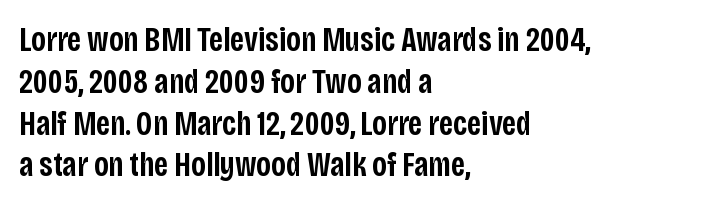
The image shows 34 px semibold, condensed sans-serif type, upright; set left-aligned, line spacing 1.23x, normal letter spacing, not underlined; low stroke contrast and a large x-height.
